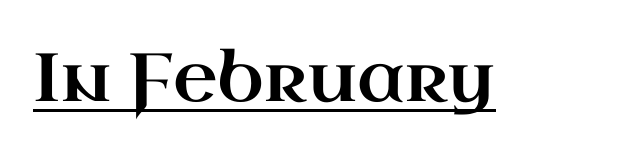
The image shows 68 px wide serif type, upright; set normal letter spacing, underlined; high stroke contrast and a small x-height.
